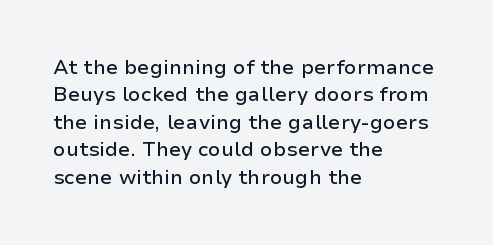
{"italic": "no", "underline": "no", "align": "left", "line_spacing": "normal", "line_spacing_ratio": 1.37, "letter_spacing": "normal", "letter_spacing_em": 0.0, "glyph_px": 20}
